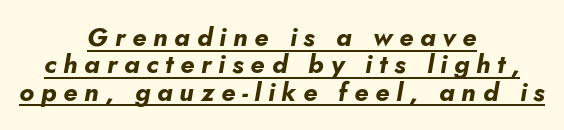
Q: Is the text bold? A: Yes.
Q: Is the text italic (slanted)? A: Yes, it leans right by about 10 degrees.
Q: Is the text underlined? A: Yes.
Q: How is the paragraph aligned? A: Centered.
Q: Is the spacing between letters normal or unusually wide? A: Unusually wide.
Q: Is the spacing between lines tight, normal or loose? A: Tight.
